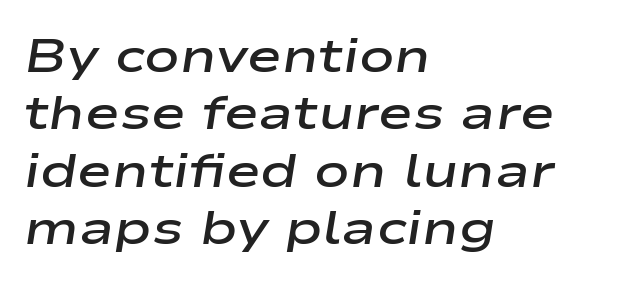
The glyphs have the mass of a demibold cut, below bold. You could not count columns in this text — the font is proportionally spaced. Clear beneath every line of the passage. This rendering uses left alignment, leaving the right contour irregular.
